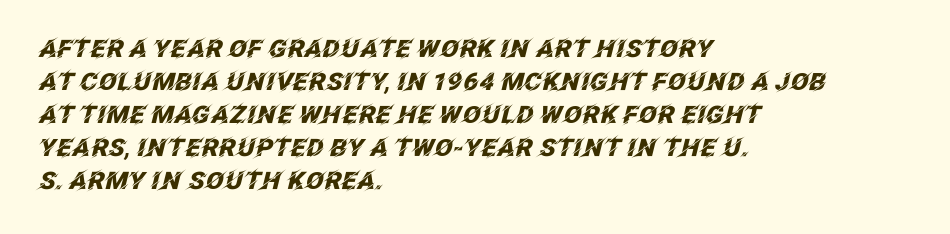
These lines stack with their left ends in a neat column. Characters are canted at an angle relative to the baseline's perpendicular. Rule under the text: the space is simply empty. A typesetter would call this leading conventional body-copy spacing.
